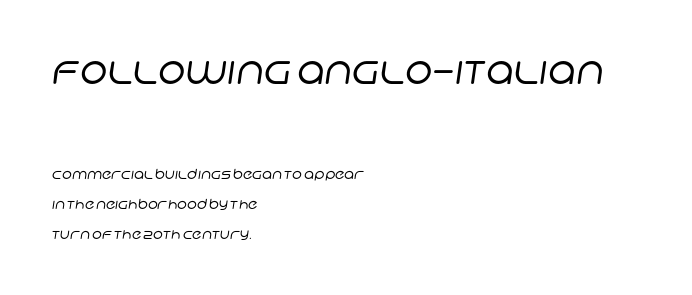
Nothing unusual about the tracking: characters are spaced as the font intends. Here the first block reads like a headline and the second like body copy. The baseline area is clear. Check where the strokes stop: nothing finishes them off — pure sans. Is the block centered? No — it sits flush against the left margin. You could not count columns in this text — the font is proportionally spaced.
